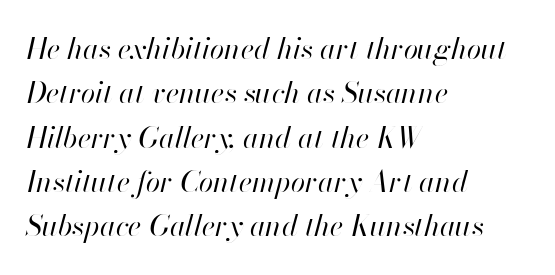
Q: Is the text bold? A: No.
Q: Is the text italic (slanted)? A: Yes, it leans right by about 13 degrees.
Q: Is the text underlined? A: No.
Q: How is the paragraph aligned? A: Left-aligned.
Q: Is the spacing between letters normal or unusually wide? A: Normal.
Q: Is the spacing between lines tight, normal or loose? A: Normal.
Q: Width (condensed, normal, or wide)? A: Normal.
Q: Stroke contrast? A: High.
Q: x-height? A: Small.
Q: Monospaced? A: No.
